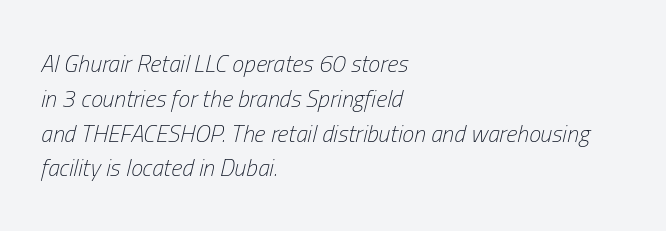
{"italic": "yes", "lean": "right", "slant_degrees": 13, "bold": "no", "underline": "no", "align": "left", "line_spacing": "normal", "line_spacing_ratio": 1.45, "letter_spacing": "normal", "letter_spacing_em": 0.0, "glyph_px": 24}
